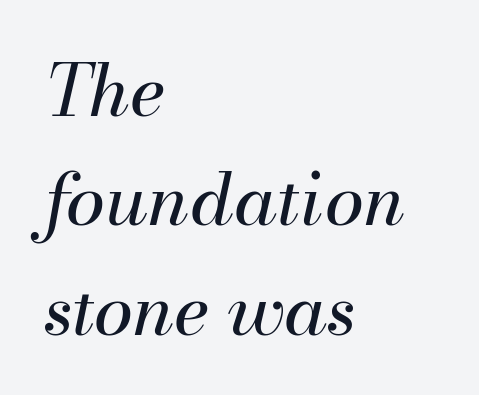
Q: Is the text bold? A: No.
Q: Is the text italic (slanted)? A: Yes, it leans right by about 13 degrees.
Q: Is the text underlined? A: No.
Q: How is the paragraph aligned? A: Left-aligned.
Q: Is the spacing between letters normal or unusually wide? A: Normal.
Q: Is the spacing between lines tight, normal or loose? A: Normal.
Q: Width (condensed, normal, or wide)? A: Normal.
Q: Stroke contrast? A: Medium.
Q: x-height? A: Small.
Q: Monospaced? A: No.
